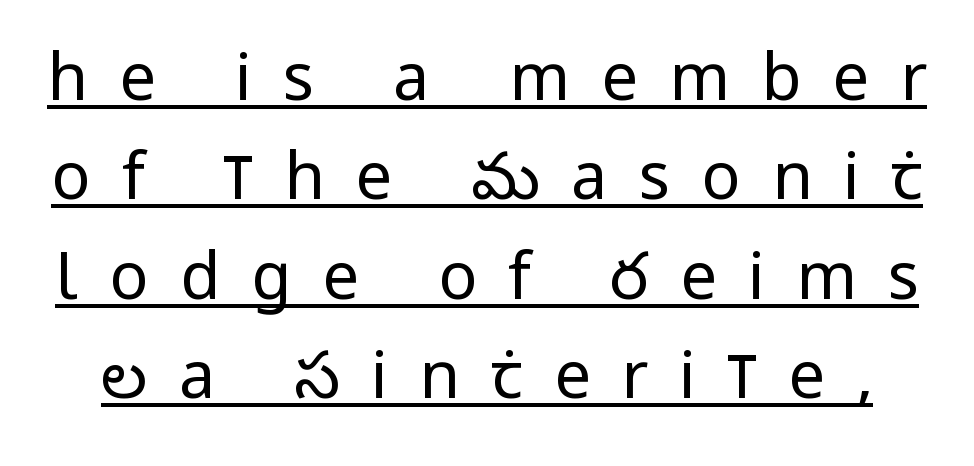
Q: Is the text bold? A: No.
Q: Is the text italic (slanted)? A: No, it is upright.
Q: Is the typeface a serif or a sans-serif typeface? A: Sans-serif.
Q: Is the text underlined? A: Yes.
Q: Is the spacing between letters normal or unusually wide? A: Unusually wide.
Q: Is the spacing between lines tight, normal or loose? A: Normal.
Q: Width (condensed, normal, or wide)? A: Condensed.
Q: Stroke contrast? A: Low.
Q: x-height? A: Large.
Q: Monospaced? A: No.
